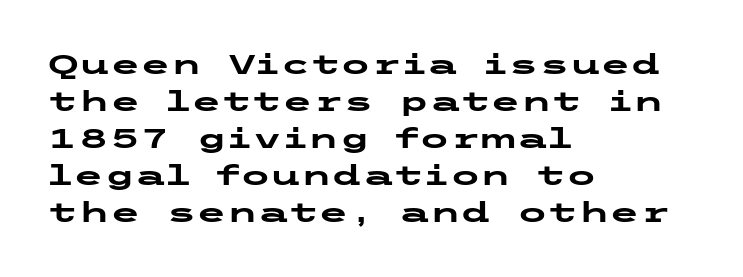
Q: Is the text bold? A: Yes.
Q: Is the text italic (slanted)? A: No, it is upright.
Q: Is the typeface a serif or a sans-serif typeface? A: Sans-serif.
Q: Is the text underlined? A: No.
Q: How is the paragraph aligned? A: Left-aligned.
Q: Is the spacing between letters normal or unusually wide? A: Normal.
Q: Is the spacing between lines tight, normal or loose? A: Normal.
Q: Width (condensed, normal, or wide)? A: Wide.
Q: Stroke contrast? A: Low.
Q: x-height? A: Medium.
